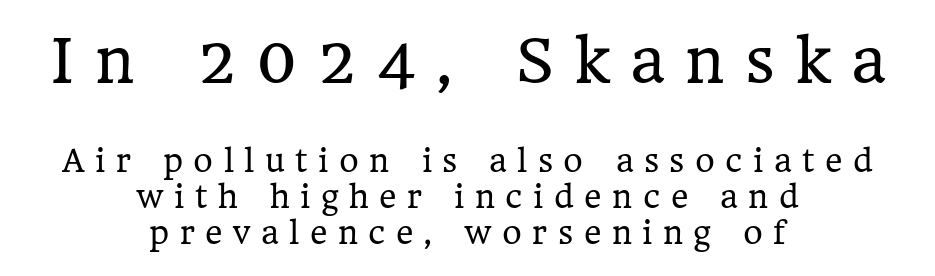
Q: Is the text bold? A: No.
Q: Is the text italic (slanted)? A: No, it is upright.
Q: Is the typeface a serif or a sans-serif typeface? A: Serif.
Q: Is the text underlined? A: No.
Q: How is the paragraph aligned? A: Centered.
Q: Is the spacing between letters normal or unusually wide? A: Unusually wide.
Q: Which block of text is set in a larger size, the first (top) or the second (bottom)? A: The first (top) one.
Q: Width (condensed, normal, or wide)? A: Normal.
Q: Stroke contrast? A: Low.
Q: x-height? A: Medium.
Q: Monospaced? A: No.
